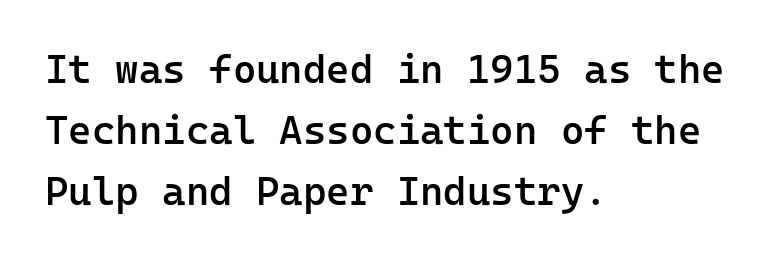
A clean baseline with only descenders dipping below it. A classic flush-left, rag-right setting is used for this passage. A sans-serif font was chosen for this passage. Here the designer chose a console-style face with uniform glyph widths.
